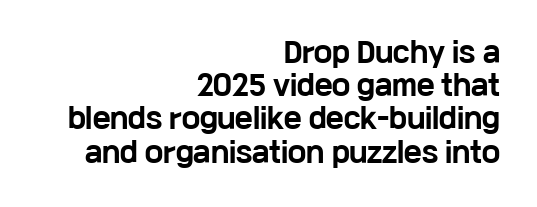
Q: Is the text bold? A: Yes.
Q: Is the text italic (slanted)? A: No, it is upright.
Q: Is the text underlined? A: No.
Q: How is the paragraph aligned? A: Right-aligned.
Q: Is the spacing between letters normal or unusually wide? A: Normal.
